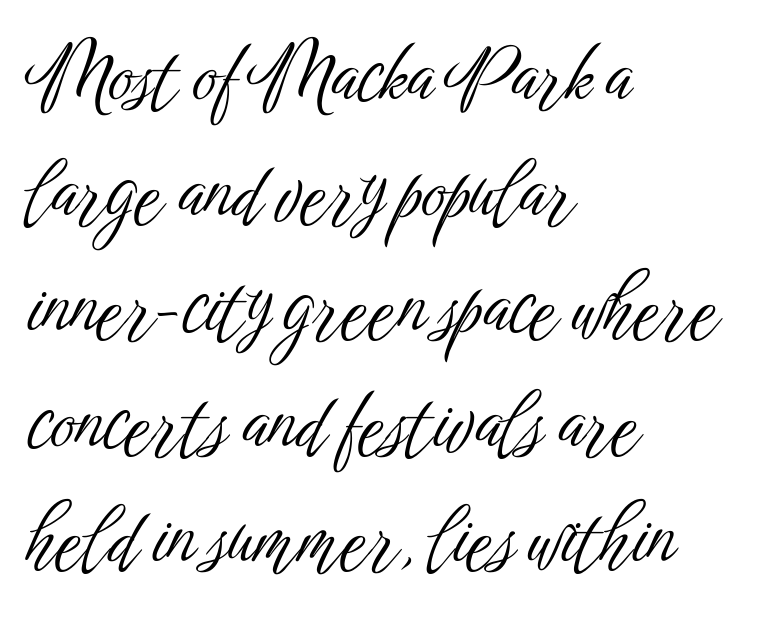
Q: Is the text bold? A: No.
Q: Is the text italic (slanted)? A: Yes.
Q: Is the typeface a serif or a sans-serif typeface? A: Sans-serif.
Q: Is the text underlined? A: No.
Q: How is the paragraph aligned? A: Left-aligned.
Q: Is the spacing between letters normal or unusually wide? A: Normal.
Q: Is the spacing between lines tight, normal or loose? A: Normal.
Q: Width (condensed, normal, or wide)? A: Condensed.
Q: Stroke contrast? A: Low.
Q: x-height? A: Medium.
Q: Monospaced? A: No.
